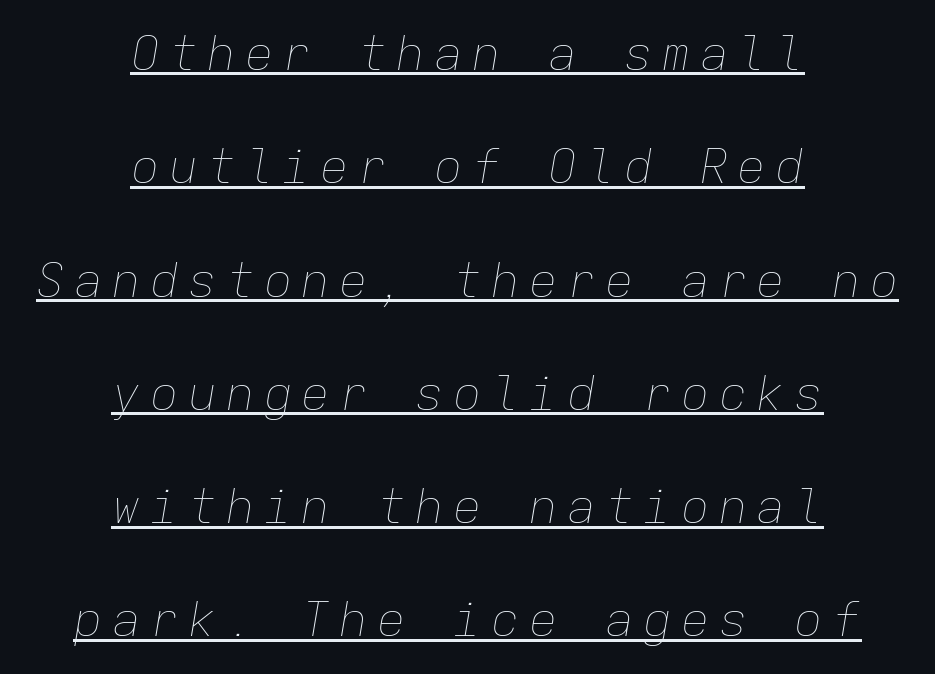
The image shows 48 px thin type, italic (leaning right), monospaced; set centered, loose line spacing (2.36x), underlined; low stroke contrast and a medium x-height.
